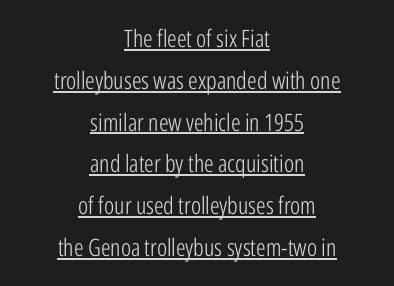
Q: Is the text bold? A: No.
Q: Is the text italic (slanted)? A: No, it is upright.
Q: Is the text underlined? A: Yes.
Q: How is the paragraph aligned? A: Centered.
Q: Is the spacing between letters normal or unusually wide? A: Normal.
